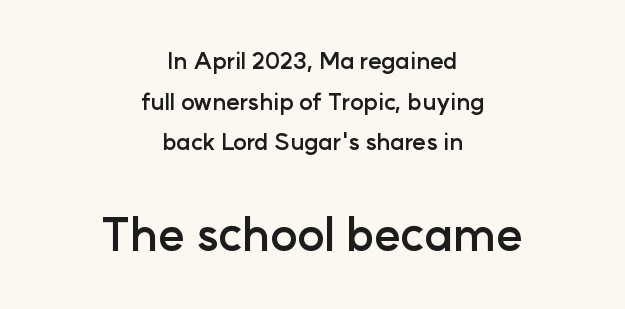
Q: Is the text bold? A: Yes.
Q: Is the text italic (slanted)? A: No, it is upright.
Q: Is the typeface a serif or a sans-serif typeface? A: Sans-serif.
Q: Is the text underlined? A: No.
Q: How is the paragraph aligned? A: Centered.
Q: Is the spacing between letters normal or unusually wide? A: Normal.
Q: Which block of text is set in a larger size, the first (top) or the second (bottom)? A: The second (bottom) one.
Q: Width (condensed, normal, or wide)? A: Normal.
Q: Stroke contrast? A: Low.
Q: x-height? A: Medium.
Q: Monospaced? A: No.
